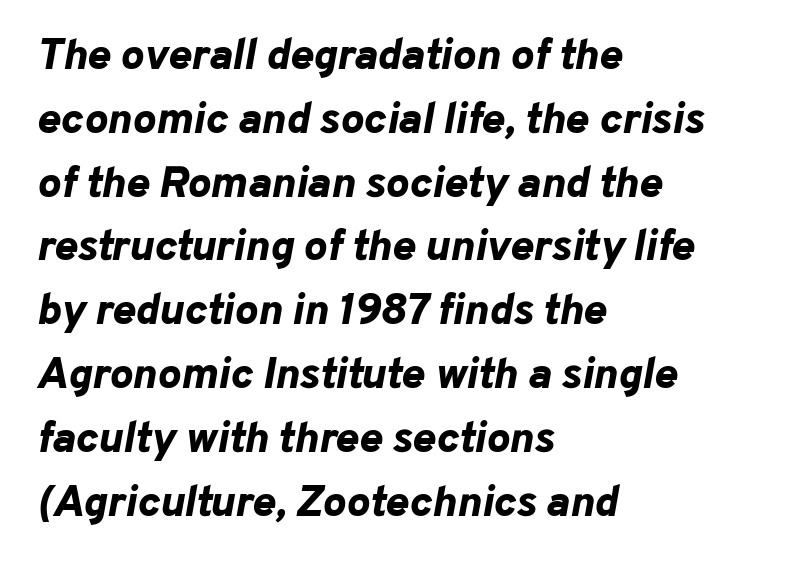
Q: Is the text bold? A: Yes.
Q: Is the text italic (slanted)? A: Yes, it leans right by about 10 degrees.
Q: Is the text underlined? A: No.
Q: How is the paragraph aligned? A: Left-aligned.
Q: Is the spacing between letters normal or unusually wide? A: Normal.
Q: Is the spacing between lines tight, normal or loose? A: Normal.
Q: Width (condensed, normal, or wide)? A: Normal.
Q: Stroke contrast? A: Low.
Q: x-height? A: Medium.
Q: Monospaced? A: No.
